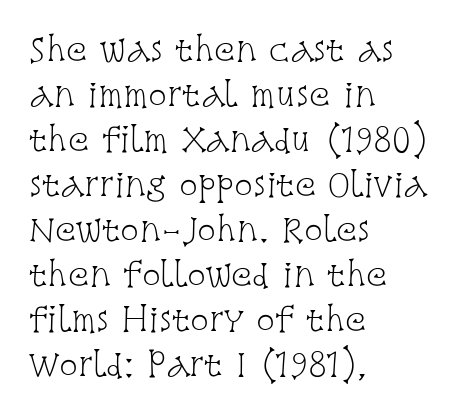
Q: Is the text bold? A: No.
Q: Is the text italic (slanted)? A: No, it is upright.
Q: Is the typeface a serif or a sans-serif typeface? A: Serif.
Q: Is the text underlined? A: No.
Q: How is the paragraph aligned? A: Left-aligned.
Q: Is the spacing between letters normal or unusually wide? A: Normal.
Q: Is the spacing between lines tight, normal or loose? A: Normal.
Q: Width (condensed, normal, or wide)? A: Condensed.
Q: Stroke contrast? A: Low.
Q: x-height? A: Large.
Q: Monospaced? A: No.
